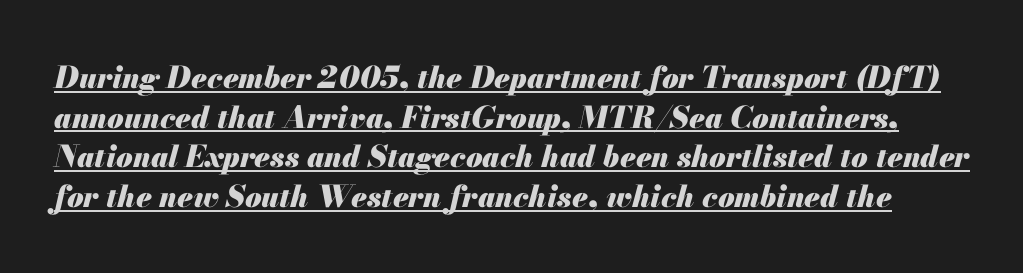
Q: Is the text bold? A: Yes.
Q: Is the text italic (slanted)? A: Yes, it leans right by about 13 degrees.
Q: Is the text underlined? A: Yes.
Q: Is the spacing between letters normal or unusually wide? A: Normal.
Q: Is the spacing between lines tight, normal or loose? A: Normal.
Q: Width (condensed, normal, or wide)? A: Normal.
Q: Stroke contrast? A: Medium.
Q: x-height? A: Small.
Q: Monospaced? A: No.
